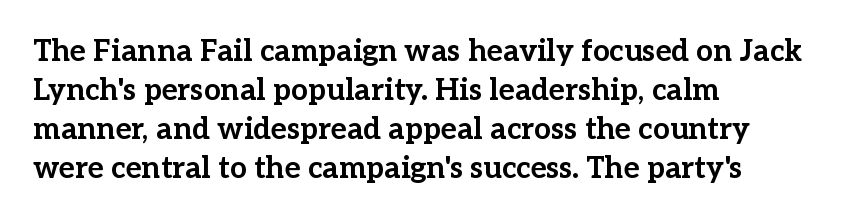
Q: Is the text bold? A: Yes.
Q: Is the text italic (slanted)? A: No, it is upright.
Q: Is the typeface a serif or a sans-serif typeface? A: Serif.
Q: Is the text underlined? A: No.
Q: How is the paragraph aligned? A: Left-aligned.
Q: Is the spacing between letters normal or unusually wide? A: Normal.
Q: Is the spacing between lines tight, normal or loose? A: Normal.
Q: Width (condensed, normal, or wide)? A: Normal.
Q: Stroke contrast? A: Low.
Q: x-height? A: Medium.
Q: Monospaced? A: No.
